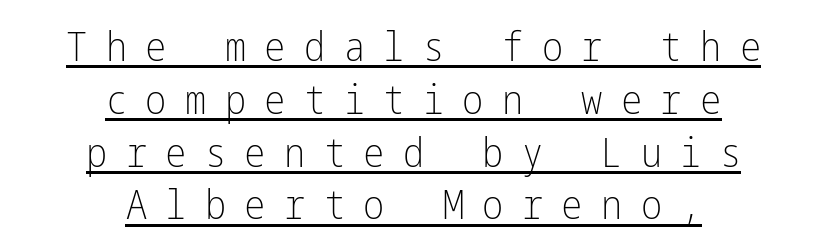
The image shows 40 px light, condensed sans-serif type, upright; set centered, normal line spacing (1.32x), unusually wide letter spacing (+0.46 em), underlined; low stroke contrast and a medium x-height.
